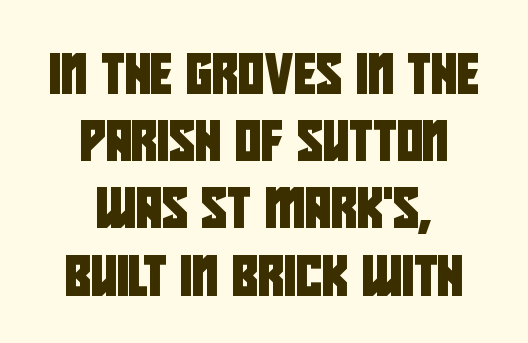
This rendering leaves character spacing at its baseline value. These lines are composed in type without serifs. Spacing verdict: proportional, widths tailored to each character. Notice how descenders clear the ascenders below comfortably — that's standard leading. A bare baseline throughout the passage.
